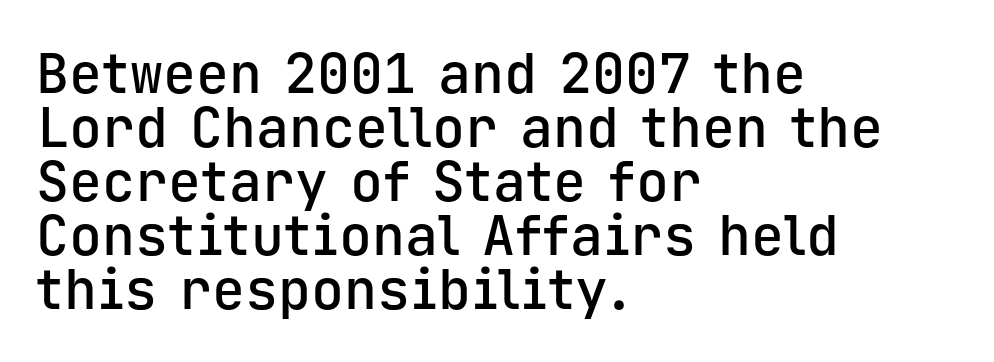
Italic: no, the glyphs are upright roman. Casual observation: everything's shoved over to the left. Caption: standard tracking, unaltered. Summary of vertical rhythm: compact, with narrow interline spacing. The typeface chosen for these lines omits serifs. Check under the words: just untouched page.
